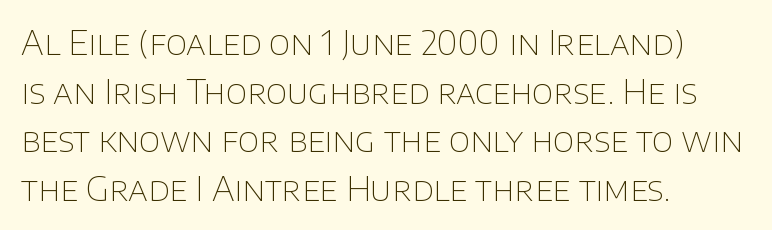
The image shows 33 px thin sans-serif type, upright; set left-aligned, normal line spacing (1.47x), normal letter spacing, not underlined; low stroke contrast and a large x-height.
